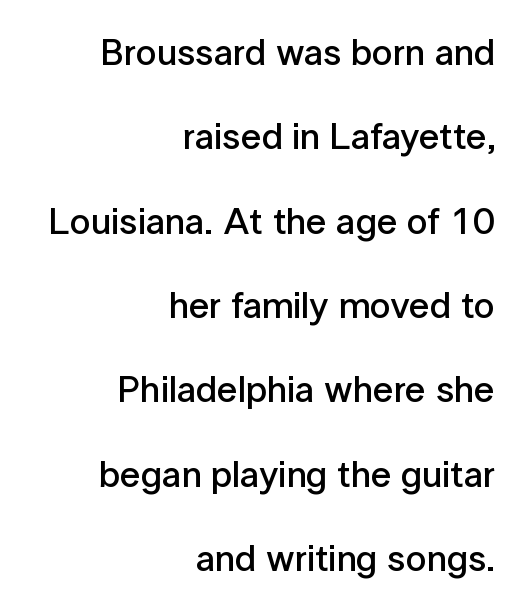
Q: Is the text bold? A: Semi-bold.
Q: Is the text italic (slanted)? A: No, it is upright.
Q: Is the typeface a serif or a sans-serif typeface? A: Sans-serif.
Q: Is the text underlined? A: No.
Q: How is the paragraph aligned? A: Right-aligned.
Q: Is the spacing between letters normal or unusually wide? A: Normal.
Q: Is the spacing between lines tight, normal or loose? A: Loose.
Q: Width (condensed, normal, or wide)? A: Normal.
Q: Stroke contrast? A: Low.
Q: x-height? A: Medium.
Q: Monospaced? A: No.
